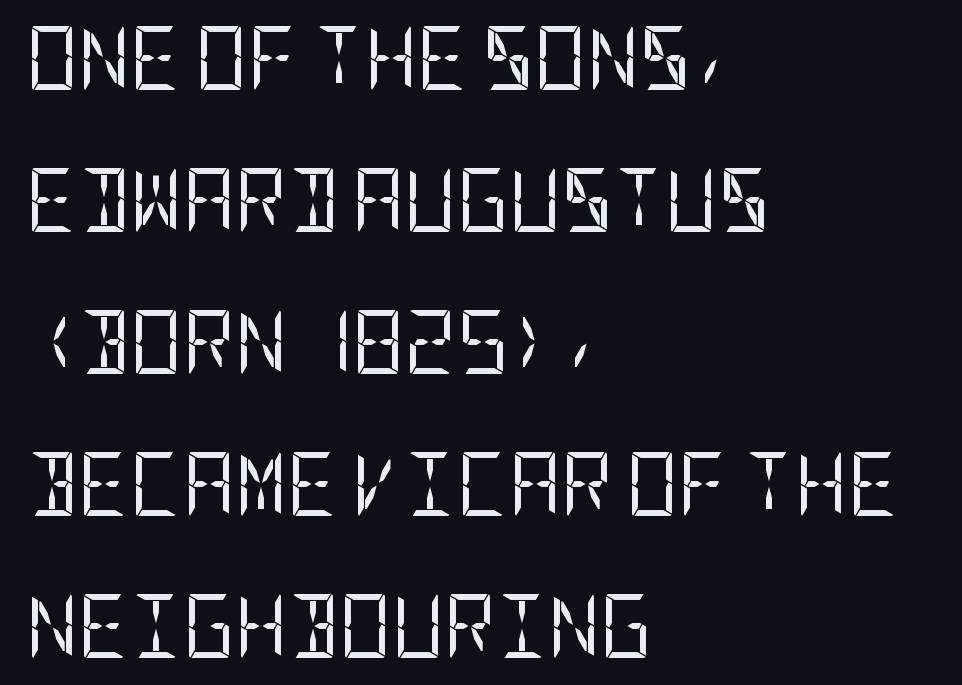
{"serif": "no", "italic": "no", "bold": "no", "weight": "regular", "width": "condensed", "stroke_contrast": "low", "x_height": "large", "underline": "no", "align": "left", "line_spacing": "loose", "line_spacing_ratio": 2.22, "letter_spacing": "normal", "letter_spacing_em": 0.0, "glyph_px": 64}
